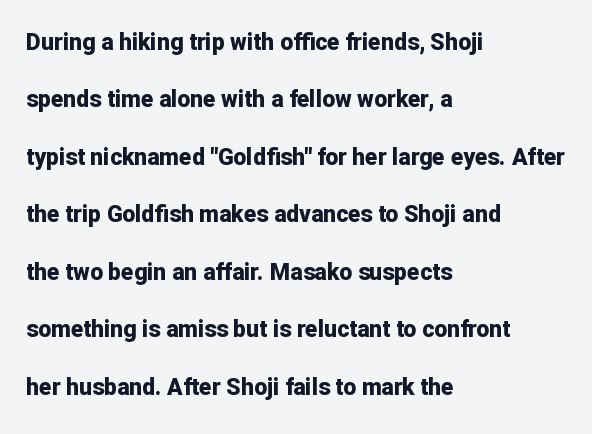
The image shows 23 px bold type, upright; set left-aligned, loose line spacing (2.5x), normal letter spacing, not underlined.
